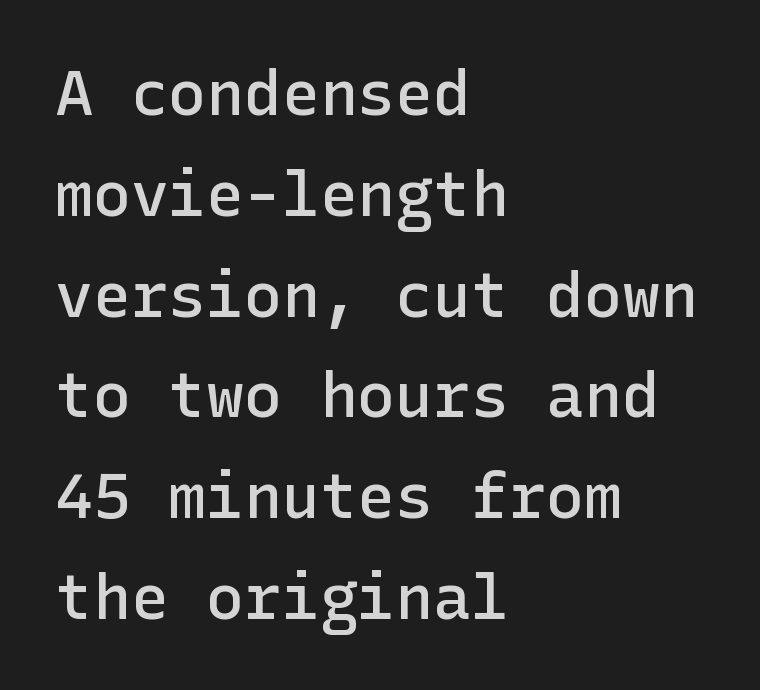
The image shows 63 px semibold sans-serif type, upright; set left-aligned, normal line spacing (1.6x), normal letter spacing, not underlined; low stroke contrast and a medium x-height.
